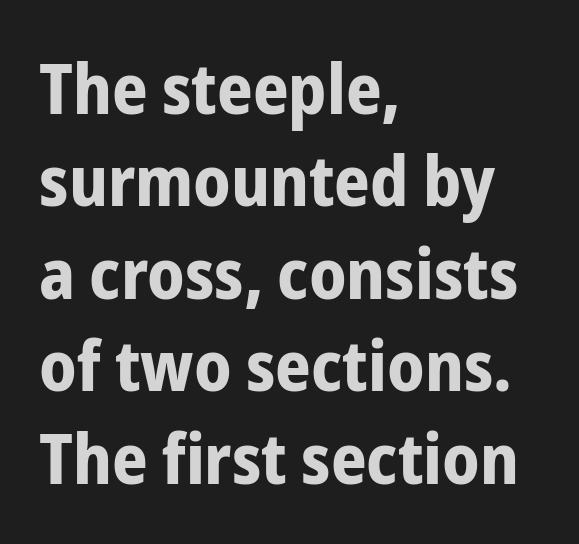
{"serif": "no", "italic": "no", "bold": "yes", "weight": "bold", "width": "condensed", "stroke_contrast": "low", "x_height": "medium", "monospaced": "no", "underline": "no", "align": "left", "line_spacing": "normal", "line_spacing_ratio": 1.32, "letter_spacing": "normal", "letter_spacing_em": 0.0, "glyph_px": 70}
